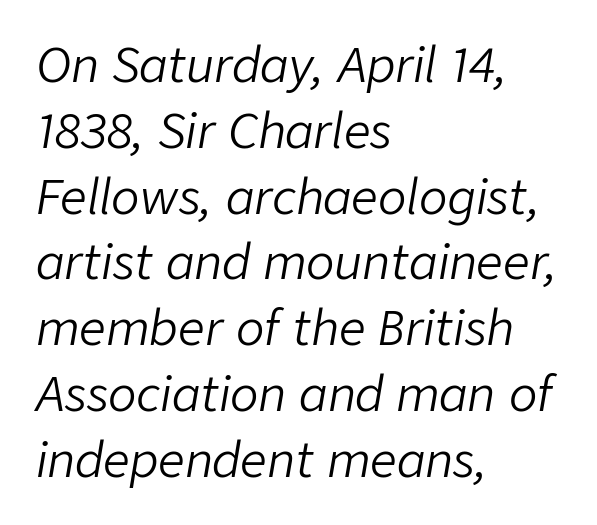
Q: Is the text bold? A: No.
Q: Is the text italic (slanted)? A: Yes, it leans right by about 9 degrees.
Q: Is the text underlined? A: No.
Q: How is the paragraph aligned? A: Left-aligned.
Q: Is the spacing between letters normal or unusually wide? A: Normal.
Q: Is the spacing between lines tight, normal or loose? A: Normal.
Q: Width (condensed, normal, or wide)? A: Normal.
Q: Stroke contrast? A: Low.
Q: x-height? A: Medium.
Q: Monospaced? A: No.
